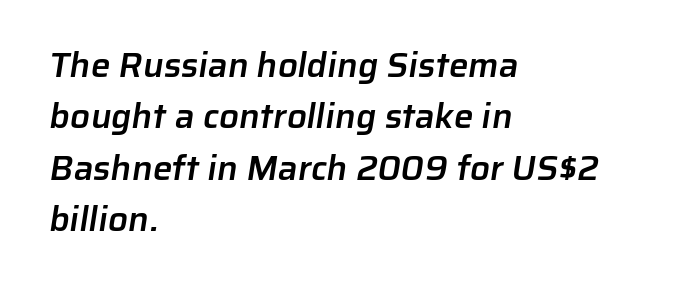
{"serif": "no", "bold": "semi", "weight": "semibold", "width": "normal", "stroke_contrast": "low", "x_height": "medium", "monospaced": "no", "underline": "no", "align": "left", "line_spacing": "normal", "line_spacing_ratio": 1.47, "letter_spacing": "normal", "letter_spacing_em": 0.0, "glyph_px": 35}
